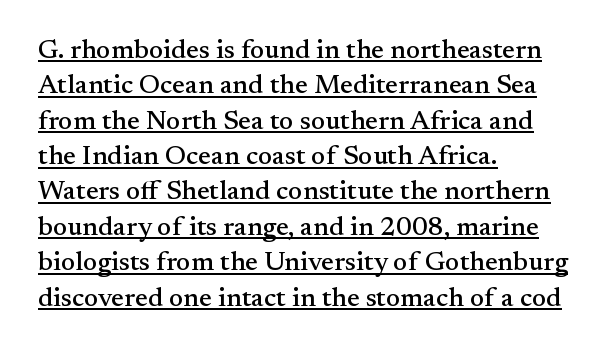
The image shows 27 px text type, upright; set left-aligned, normal line spacing (1.31x), normal letter spacing, underlined.
